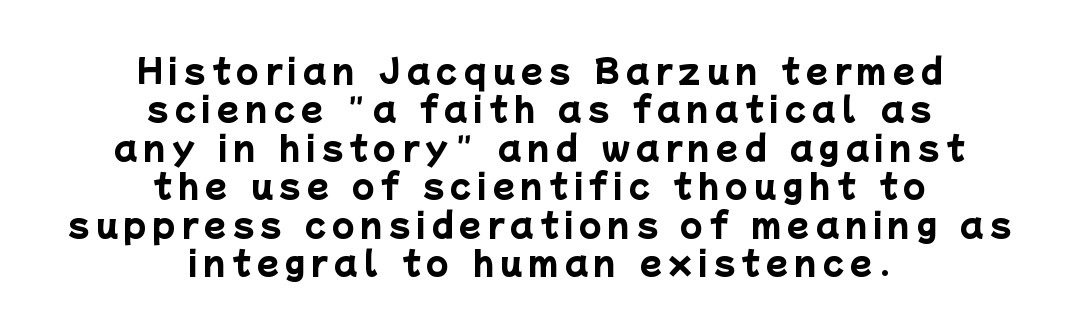
The image shows 32 px heavy sans-serif type; set centered, line spacing 1.2x, unusually wide letter spacing (+0.2 em), not underlined; low stroke contrast and a medium x-height.
